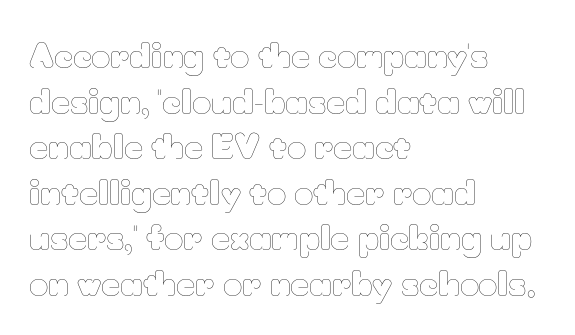
{"italic": "no", "bold": "no", "weight": "thin", "width": "normal", "stroke_contrast": "low", "x_height": "small", "monospaced": "no", "underline": "no", "align": "left", "line_spacing": "normal", "line_spacing_ratio": 1.38, "letter_spacing": "normal", "letter_spacing_em": 0.0, "glyph_px": 33}
